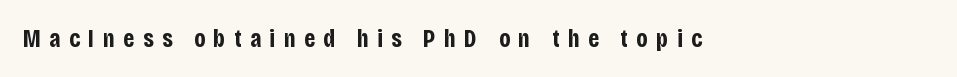
{"italic": "no", "bold": "yes", "underline": "no", "align": "left", "letter_spacing": "wide", "letter_spacing_em": 0.34, "glyph_px": 25}
